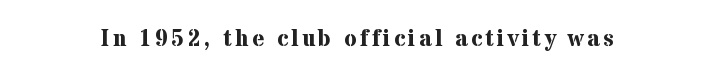
The image shows 23 px bold type, upright; set not underlined.
